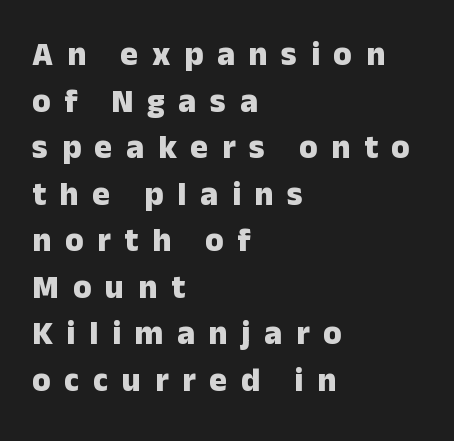
The image shows 33 px heavy sans-serif type, upright; set left-aligned, normal line spacing (1.41x), unusually wide letter spacing (+0.42 em), not underlined; low stroke contrast and a medium x-height.
